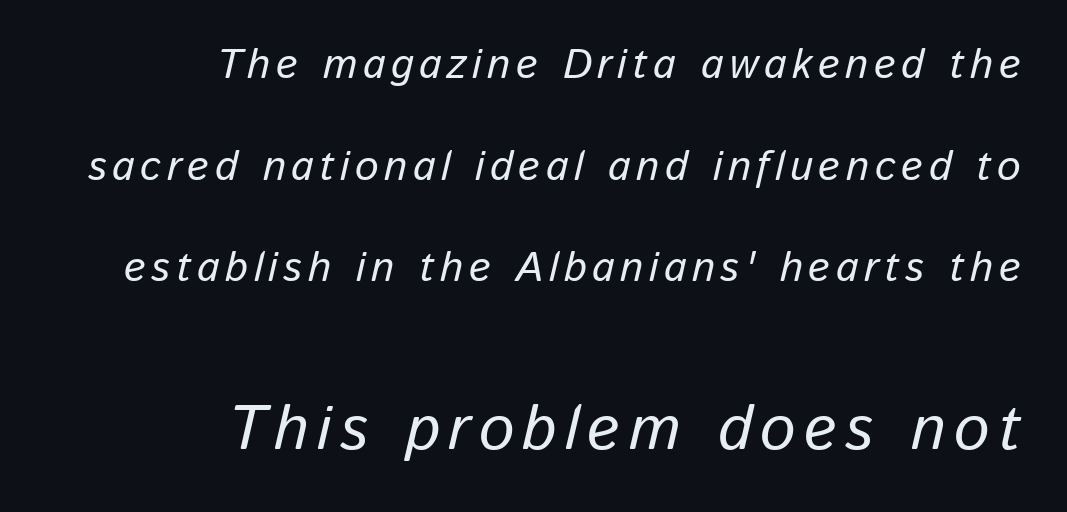
{"italic": "yes", "lean": "right", "slant_degrees": 13, "width": "normal", "stroke_contrast": "low", "x_height": "medium", "monospaced": "no", "underline": "no", "align": "right", "line_spacing": "loose", "line_spacing_ratio": 2.42, "larger_block": "second", "size_ratio": 1.5, "glyph_px": 63}
